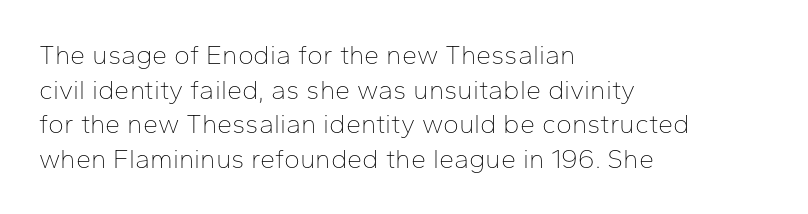
Q: Is the text bold? A: No.
Q: Is the text italic (slanted)? A: No, it is upright.
Q: Is the text underlined? A: No.
Q: How is the paragraph aligned? A: Left-aligned.
Q: Is the spacing between letters normal or unusually wide? A: Normal.
Q: Is the spacing between lines tight, normal or loose? A: Normal.
